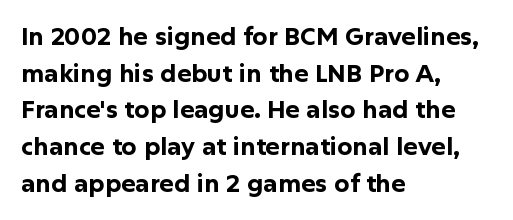
The image shows 24 px bold type, upright; set left-aligned, normal line spacing (1.53x), normal letter spacing, not underlined.
